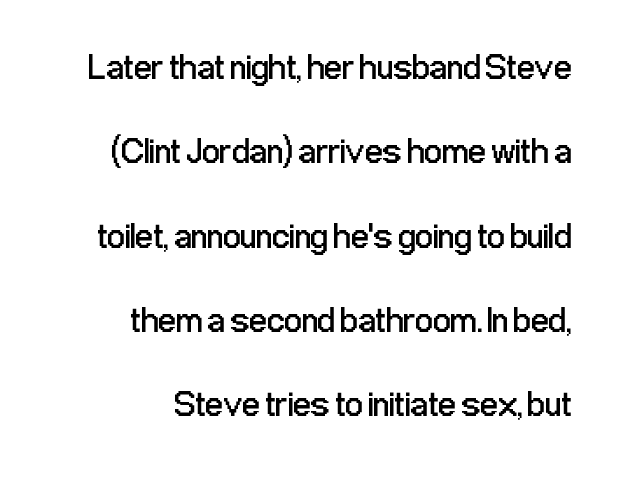
The image shows 35 px regular-weight, condensed sans-serif type, upright; set loose line spacing (2.41x), normal letter spacing, not underlined; low stroke contrast and a medium x-height.
